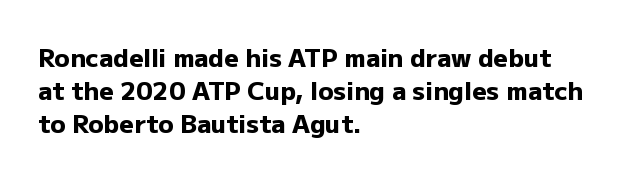
{"italic": "no", "bold": "yes", "underline": "no", "align": "left", "line_spacing": "normal", "line_spacing_ratio": 1.32, "letter_spacing": "normal", "letter_spacing_em": 0.0, "glyph_px": 25}
